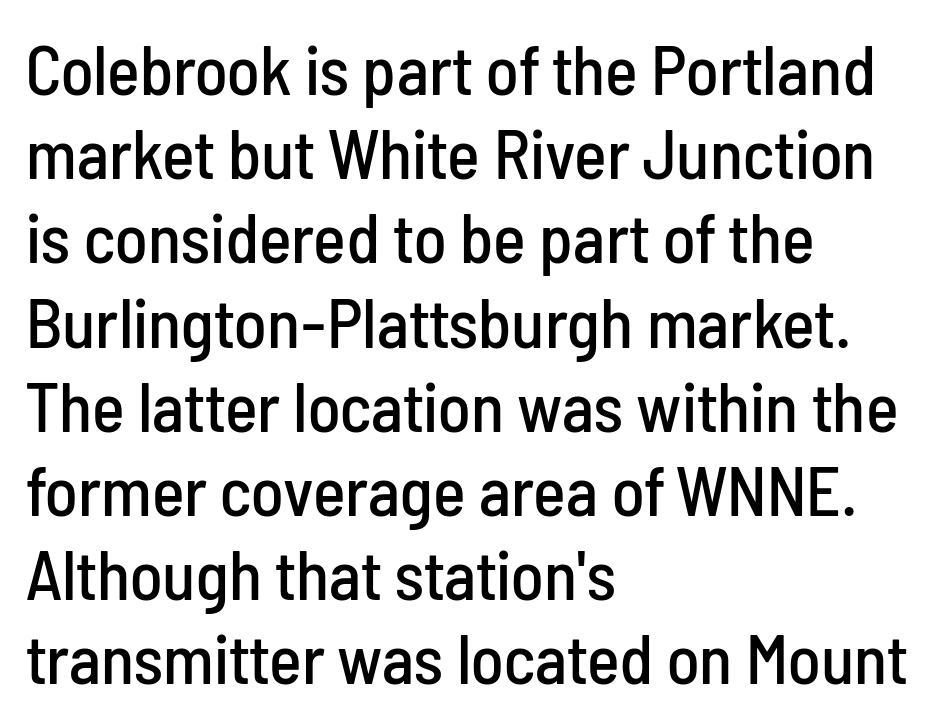
{"serif": "no", "italic": "no", "width": "condensed", "stroke_contrast": "low", "x_height": "medium", "monospaced": "no", "underline": "no", "align": "left", "line_spacing_ratio": 1.22, "letter_spacing": "normal", "letter_spacing_em": 0.0, "glyph_px": 69}
